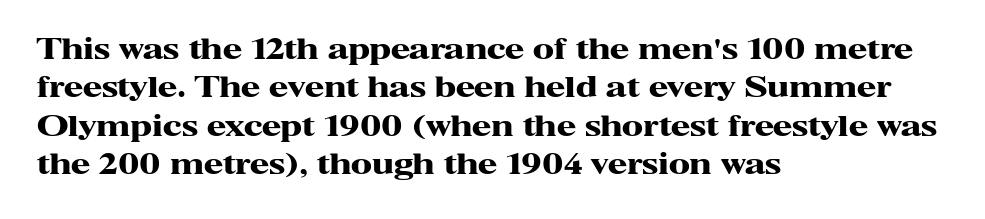
{"serif": "yes", "italic": "no", "bold": "yes", "weight": "heavy", "width": "wide", "stroke_contrast": "high", "x_height": "medium", "monospaced": "no", "underline": "no", "align": "left", "line_spacing": "normal", "line_spacing_ratio": 1.37, "letter_spacing": "normal", "letter_spacing_em": 0.0, "glyph_px": 28}
